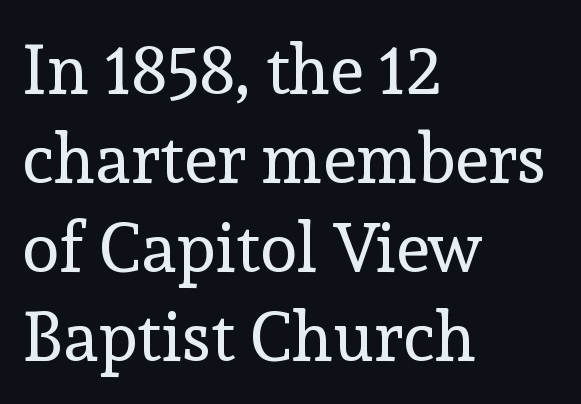
The passage is arranged the way most books set body copy — flush left. No extra tracking has been applied to these lines. Here the designer chose a conventional face with non-uniform glyph widths. The letters stand straight up with perfectly vertical stems. Clear beneath every line of the passage. The leading is moderate, giving the passage an even texture.
